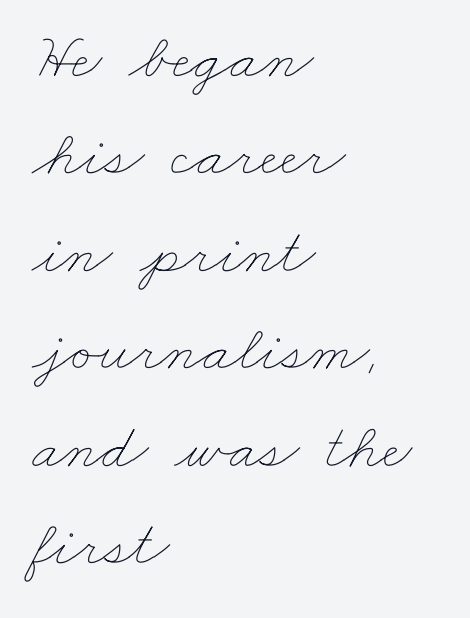
Q: Is the text bold? A: No.
Q: Is the text underlined? A: No.
Q: How is the paragraph aligned? A: Left-aligned.
Q: Is the spacing between letters normal or unusually wide? A: Normal.
Q: Is the spacing between lines tight, normal or loose? A: Normal.
Q: Width (condensed, normal, or wide)? A: Wide.
Q: Stroke contrast? A: Low.
Q: x-height? A: Small.
Q: Monospaced? A: No.
